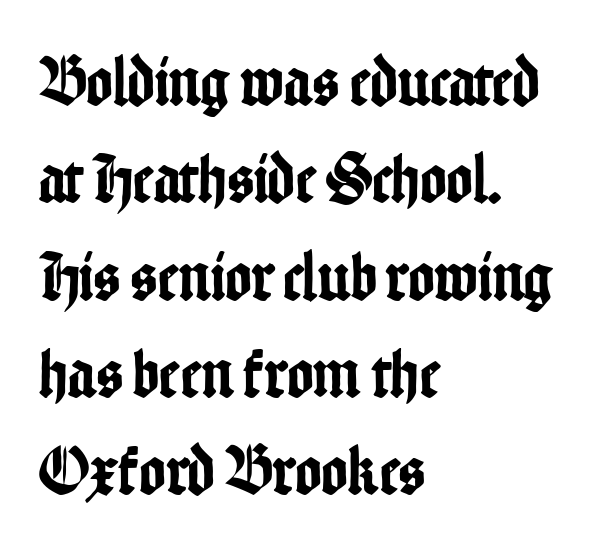
Is there any slant? The stems are plumb. Think of a printed novel: that variable character pitch is what you see here. Horizontally, the lines are justified to the leading edge only. Classification — sans serif. Quick note: underline off. Nothing unusual about the tracking: characters are spaced as the font intends.
